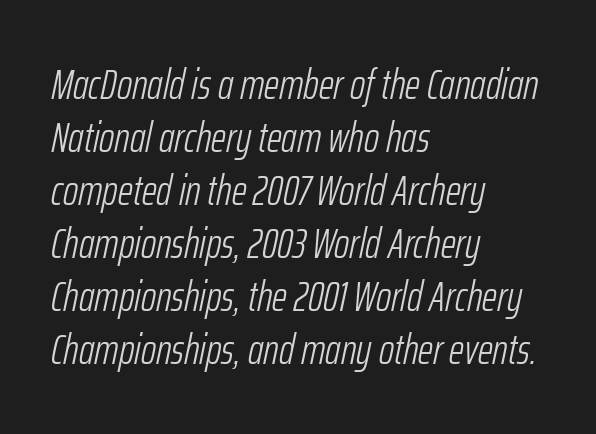
{"italic": "yes", "lean": "right", "slant_degrees": 12, "bold": "no", "weight": "light", "width": "condensed", "stroke_contrast": "low", "x_height": "medium", "monospaced": "no", "underline": "no", "align": "left", "line_spacing": "normal", "line_spacing_ratio": 1.26, "letter_spacing": "normal", "letter_spacing_em": 0.0, "glyph_px": 42}
